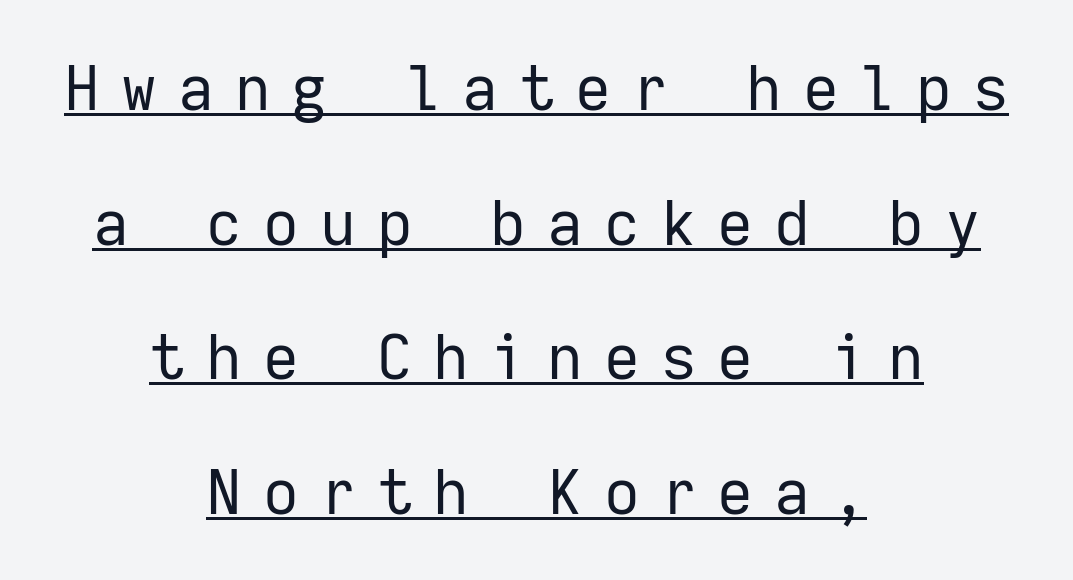
The image shows 62 px regular-weight sans-serif type, upright, monospaced; set centered, loose line spacing (2.17x), unusually wide letter spacing (+0.34 em), underlined; low stroke contrast and a medium x-height.
